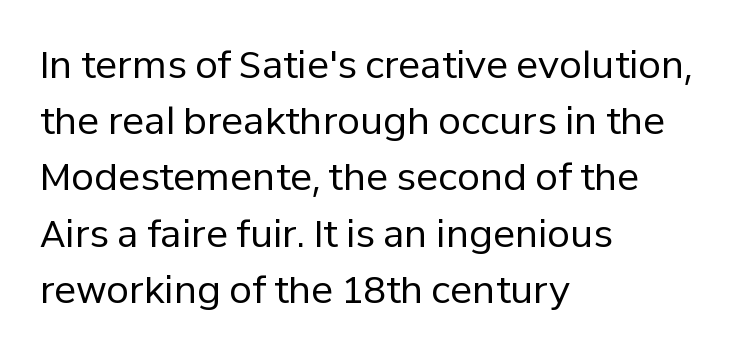
Casual observation: everything's shoved over to the left. A clean baseline with only descenders dipping below it. These lines are rendered in a variable-pitch font. The type is set solid horizontally, with unmodified tracking.
